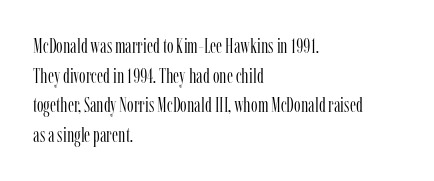
The image shows 21 px text type, upright; set left-aligned, normal line spacing (1.41x), normal letter spacing, not underlined.
